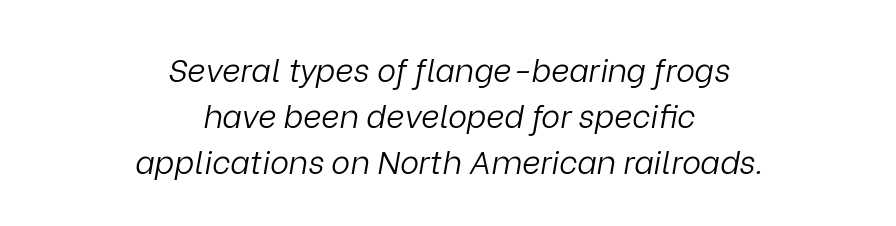
Ink coverage per letter is moderate at most. Anything drawn beneath the words? Only blank space. The vertical gap from one line to the next is medium. Is this a fixed-width face? No — the glyphs have proportional, varying widths. This rendering uses center alignment, leaving both contours irregular but symmetric.
